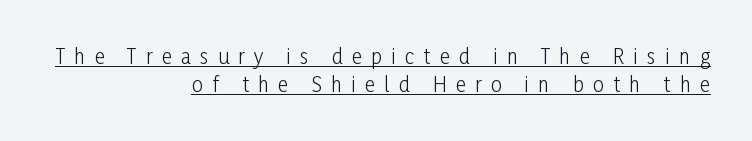
Q: Is the text bold? A: No.
Q: Is the text italic (slanted)? A: No, it is upright.
Q: Is the text underlined? A: Yes.
Q: How is the paragraph aligned? A: Right-aligned.
Q: Is the spacing between letters normal or unusually wide? A: Unusually wide.
Q: Is the spacing between lines tight, normal or loose? A: Normal.
